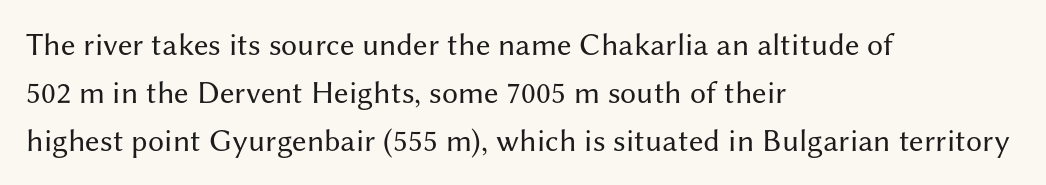
Q: Is the text bold? A: No.
Q: Is the text italic (slanted)? A: No, it is upright.
Q: Is the typeface a serif or a sans-serif typeface? A: Sans-serif.
Q: Is the text underlined? A: No.
Q: How is the paragraph aligned? A: Left-aligned.
Q: Is the spacing between letters normal or unusually wide? A: Normal.
Q: Is the spacing between lines tight, normal or loose? A: Normal.
Q: Width (condensed, normal, or wide)? A: Normal.
Q: Stroke contrast? A: Medium.
Q: x-height? A: Medium.
Q: Monospaced? A: No.
